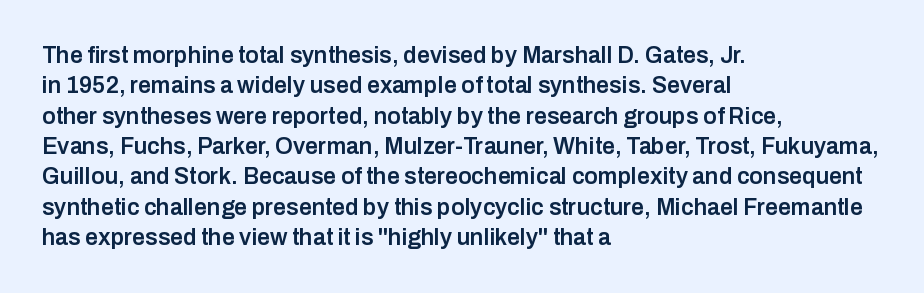
The image shows 23 px text type, upright; set left-aligned, normal line spacing (1.32x), normal letter spacing, not underlined.
